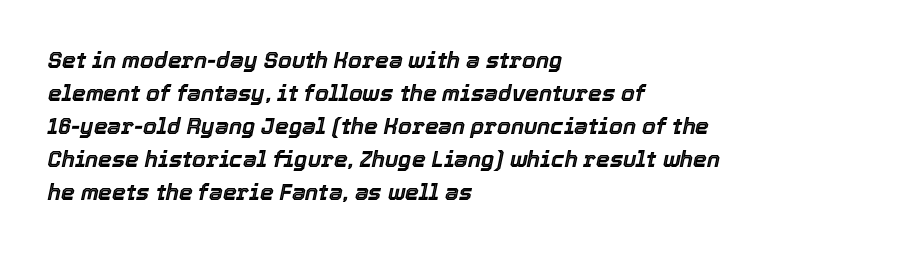
Q: Is the text italic (slanted)? A: Yes, it leans right by about 12 degrees.
Q: Is the text underlined? A: No.
Q: How is the paragraph aligned? A: Left-aligned.
Q: Is the spacing between letters normal or unusually wide? A: Normal.
Q: Is the spacing between lines tight, normal or loose? A: Normal.
